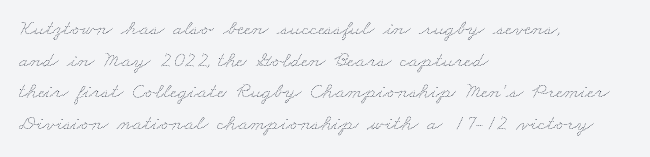
Q: Is the text bold? A: No.
Q: Is the text underlined? A: No.
Q: How is the paragraph aligned? A: Left-aligned.
Q: Is the spacing between letters normal or unusually wide? A: Normal.
Q: Is the spacing between lines tight, normal or loose? A: Normal.
